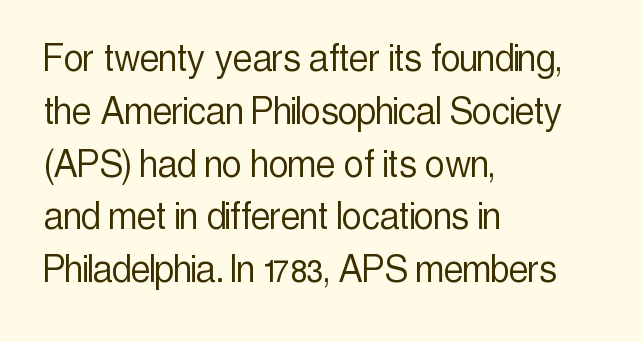
{"serif": "no", "italic": "no", "bold": "no", "weight": "light", "width": "condensed", "x_height": "medium", "monospaced": "no", "underline": "no", "align": "left", "line_spacing_ratio": 1.2, "letter_spacing": "normal", "letter_spacing_em": 0.0, "glyph_px": 44}
